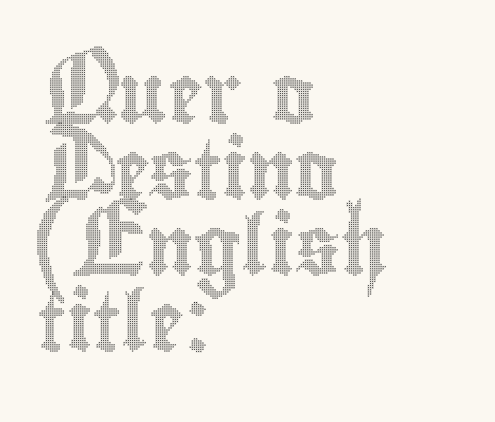
Honestly, the row spacing looks completely unremarkable. It's the straight-up-and-down kind of type. This sample is left-justified, so line endings fall wherever the words run out. These lines are rendered in a variable-pitch font. Between one letter and the next there's only the usual sliver of space.
